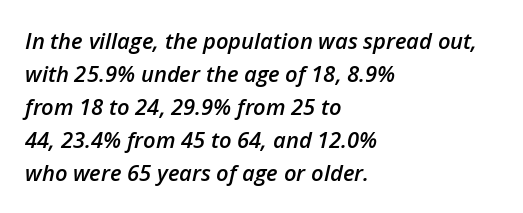
The image shows 22 px text type, italic (leaning right); set left-aligned, normal line spacing (1.5x), normal letter spacing, not underlined.
